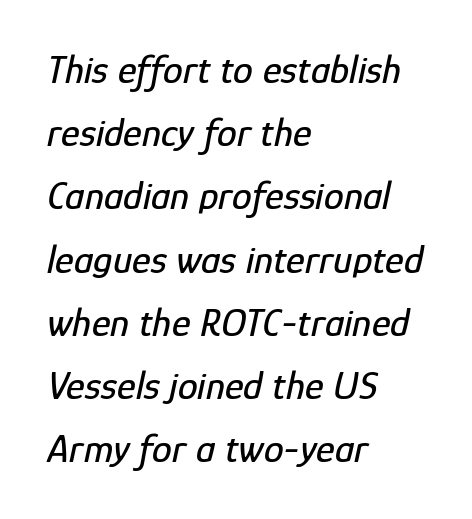
The image shows 40 px condensed type, italic (leaning right); set left-aligned, normal line spacing (1.58x), normal letter spacing, not underlined; low stroke contrast and a medium x-height.
